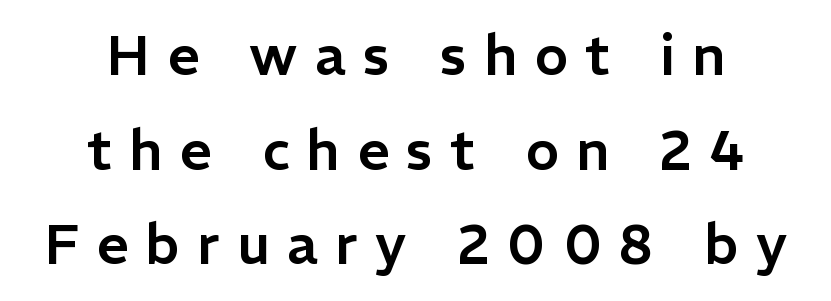
Does the lettering tilt? It doesn't — this is upright. Short note: letters widely spaced. In terms of letterform style, serifs are entirely absent. Notice how descenders clear the ascenders below comfortably — that's standard leading. Glance below the letters and you will spot only blank space. These lines are centered, leaving both edges ragged.
